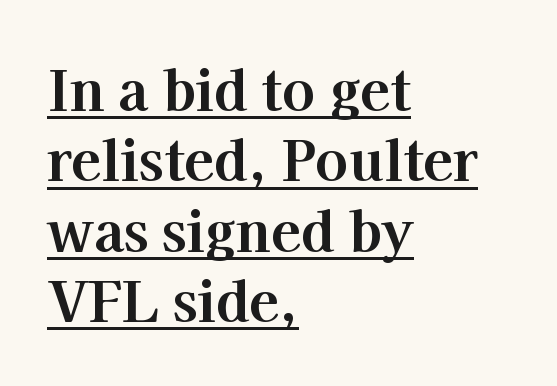
{"serif": "yes", "italic": "no", "bold": "yes", "weight": "bold", "width": "normal", "stroke_contrast": "high", "x_height": "medium", "monospaced": "no", "underline": "yes", "align": "left", "line_spacing": "normal", "line_spacing_ratio": 1.28, "letter_spacing": "normal", "letter_spacing_em": 0.0, "glyph_px": 55}
